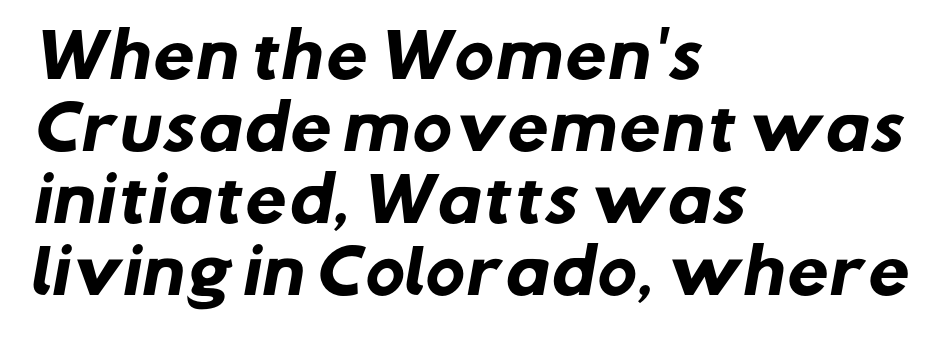
{"serif": "no", "bold": "yes", "weight": "heavy", "width": "normal", "stroke_contrast": "low", "x_height": "medium", "monospaced": "no", "underline": "no", "align": "left", "line_spacing_ratio": 1.2, "letter_spacing": "normal", "letter_spacing_em": 0.0, "glyph_px": 60}
